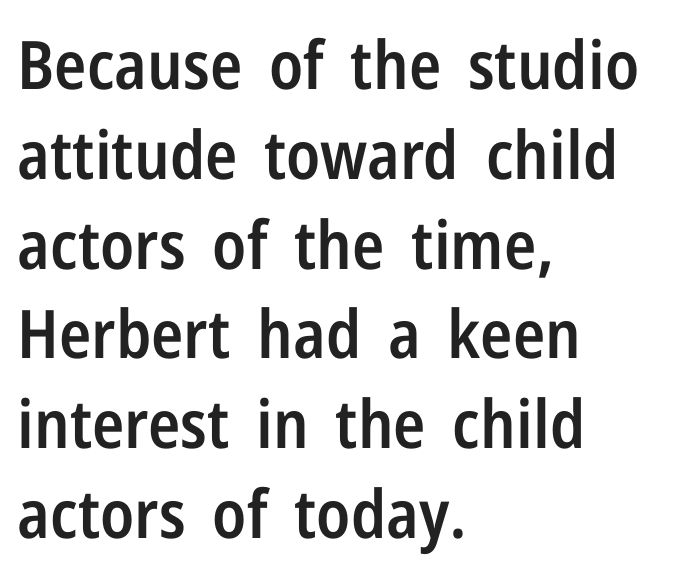
Check under the words: just untouched page. The lines are quadded left. Note: no serifs on the glyphs. Style check: upright.
